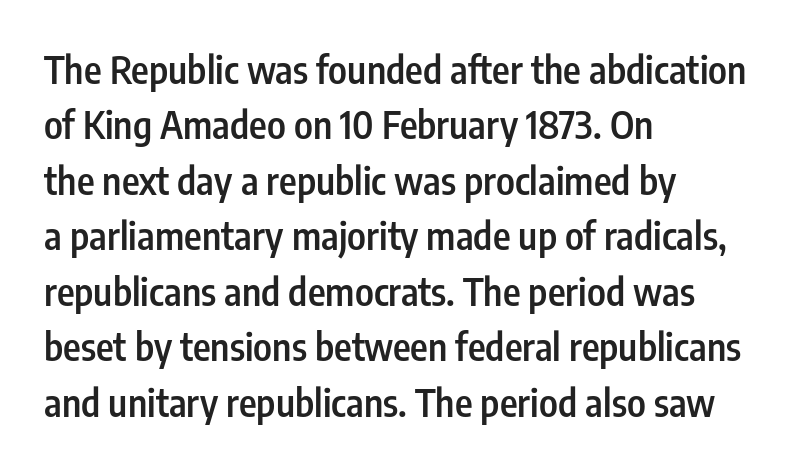
{"serif": "no", "italic": "no", "bold": "semi", "weight": "semibold", "width": "condensed", "stroke_contrast": "low", "x_height": "medium", "monospaced": "no", "underline": "no", "align": "left", "line_spacing": "normal", "line_spacing_ratio": 1.46, "letter_spacing": "normal", "letter_spacing_em": 0.0, "glyph_px": 38}
